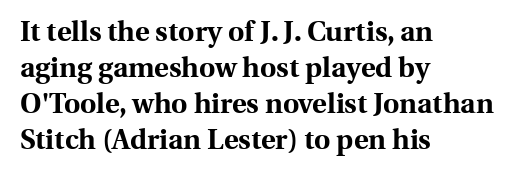
Q: Is the text bold? A: Yes.
Q: Is the text italic (slanted)? A: No, it is upright.
Q: Is the typeface a serif or a sans-serif typeface? A: Serif.
Q: Is the text underlined? A: No.
Q: How is the paragraph aligned? A: Left-aligned.
Q: Is the spacing between letters normal or unusually wide? A: Normal.
Q: Is the spacing between lines tight, normal or loose? A: Normal.
Q: Width (condensed, normal, or wide)? A: Normal.
Q: x-height? A: Medium.
Q: Monospaced? A: No.
